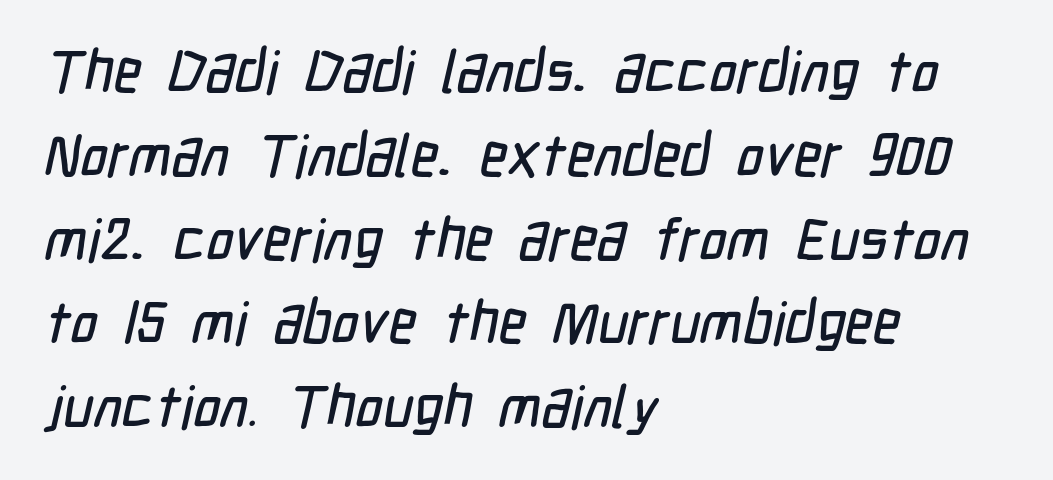
The image shows 59 px condensed sans-serif type; set left-aligned, normal line spacing (1.42x), normal letter spacing, not underlined; low stroke contrast and a medium x-height.
